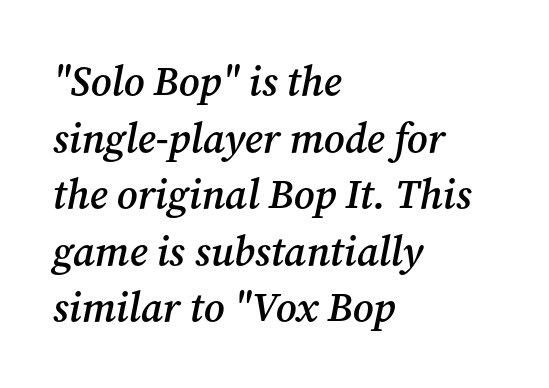
The image shows 41 px semibold serif type, italic (leaning right); set left-aligned, normal line spacing (1.38x), normal letter spacing, not underlined; medium stroke contrast and a medium x-height.
